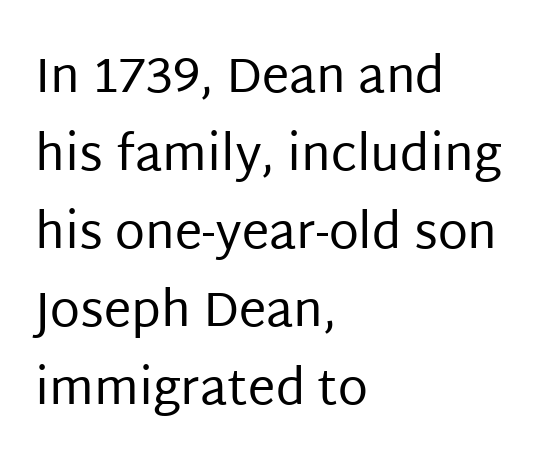
{"serif": "no", "italic": "no", "bold": "no", "weight": "regular", "width": "normal", "stroke_contrast": "low", "x_height": "large", "monospaced": "no", "underline": "no", "align": "left", "line_spacing": "normal", "line_spacing_ratio": 1.59, "letter_spacing": "normal", "letter_spacing_em": 0.0, "glyph_px": 49}
